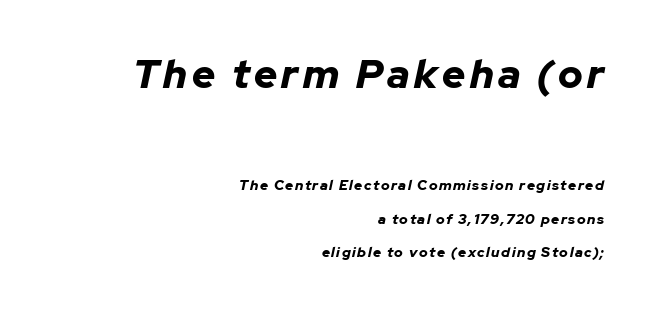
Q: Is the text bold? A: Yes.
Q: Is the text italic (slanted)? A: Yes, it leans right by about 12 degrees.
Q: Is the text underlined? A: No.
Q: How is the paragraph aligned? A: Right-aligned.
Q: Is the spacing between lines tight, normal or loose? A: Loose.
Q: Which block of text is set in a larger size, the first (top) or the second (bottom)? A: The first (top) one.
Q: Width (condensed, normal, or wide)? A: Normal.
Q: Stroke contrast? A: Low.
Q: x-height? A: Medium.
Q: Monospaced? A: No.
